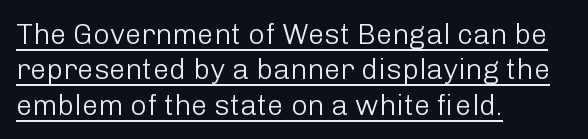
Standard letterfit; no display-style spreading of the glyphs. The rendered words wear a rule along their underside. These lines were composed using upright roman letters. The font family rendered here belongs to the sans-serif group. Which margin do the lines hug? The left one — the right edge is uneven. These lines are rendered in a variable-pitch font.
